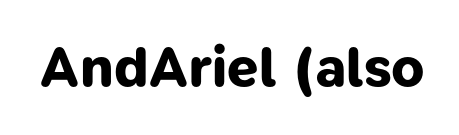
{"serif": "no", "bold": "yes", "weight": "bold", "width": "normal", "stroke_contrast": "low", "x_height": "medium", "monospaced": "no", "underline": "no", "letter_spacing": "normal", "letter_spacing_em": 0.0, "glyph_px": 56}
